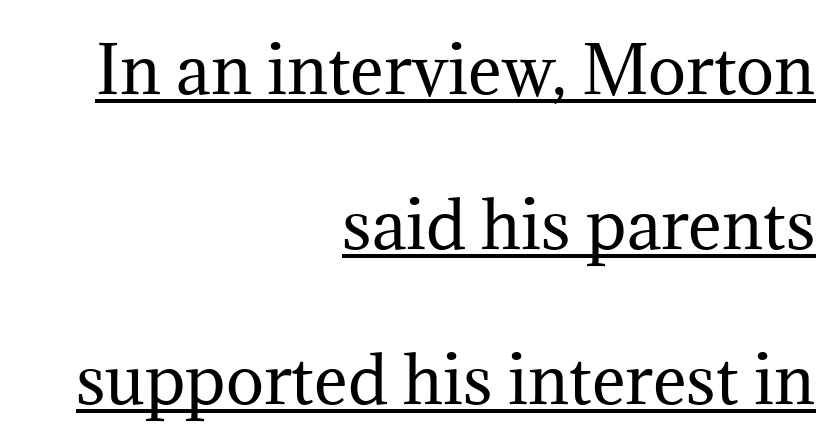
Q: Is the text bold? A: No.
Q: Is the text italic (slanted)? A: No, it is upright.
Q: Is the typeface a serif or a sans-serif typeface? A: Serif.
Q: Is the text underlined? A: Yes.
Q: How is the paragraph aligned? A: Right-aligned.
Q: Is the spacing between letters normal or unusually wide? A: Normal.
Q: Is the spacing between lines tight, normal or loose? A: Loose.
Q: Width (condensed, normal, or wide)? A: Normal.
Q: Stroke contrast? A: Medium.
Q: x-height? A: Medium.
Q: Monospaced? A: No.
